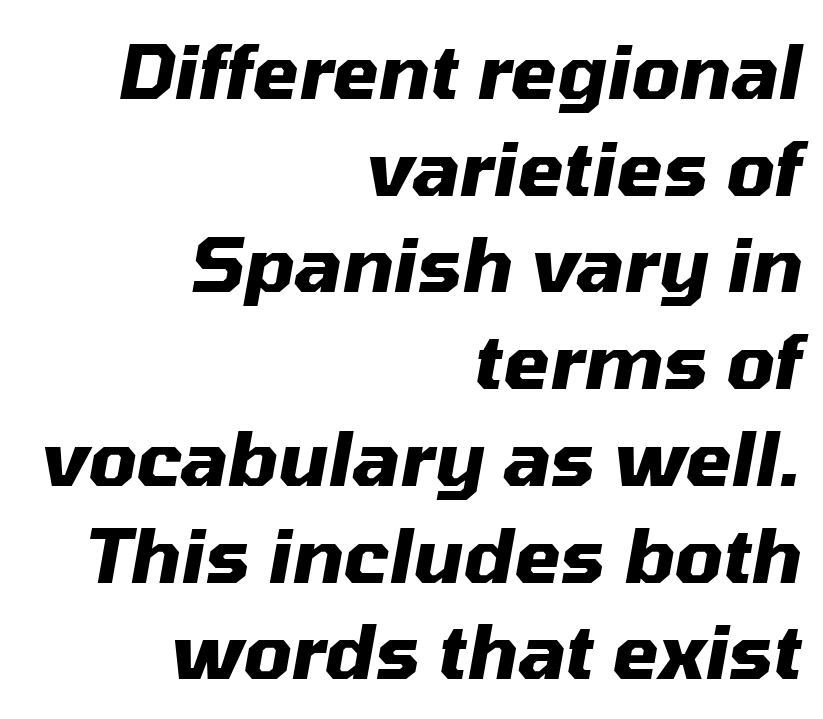
Has an underline been added? It has not. In terms of weight, the rendering is a true, heavy bold. The letters advance in unequal steps, a hallmark of proportional type. A typesetter would mark this as italic.
